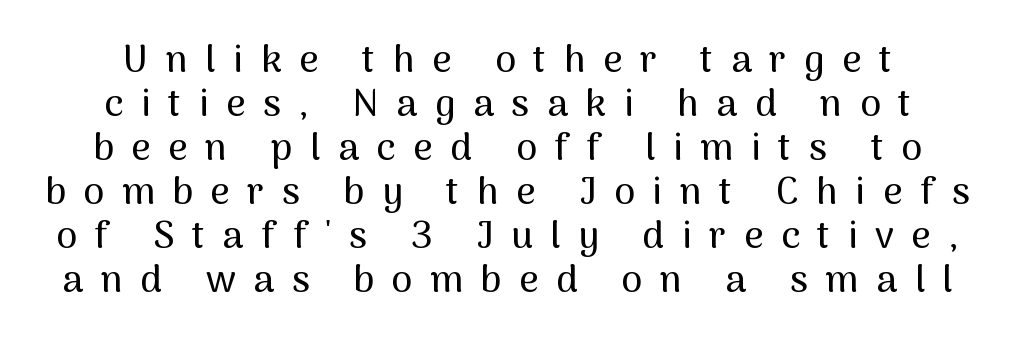
Q: Is the text italic (slanted)? A: No, it is upright.
Q: Is the typeface a serif or a sans-serif typeface? A: Sans-serif.
Q: Is the text underlined? A: No.
Q: How is the paragraph aligned? A: Centered.
Q: Is the spacing between letters normal or unusually wide? A: Unusually wide.
Q: Width (condensed, normal, or wide)? A: Normal.
Q: Stroke contrast? A: Medium.
Q: x-height? A: Medium.
Q: Monospaced? A: No.
